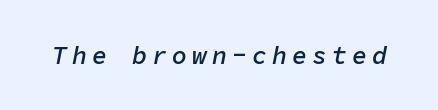
The image shows 25 px text type, italic (leaning right); set unusually wide letter spacing (+0.2 em), not underlined.
